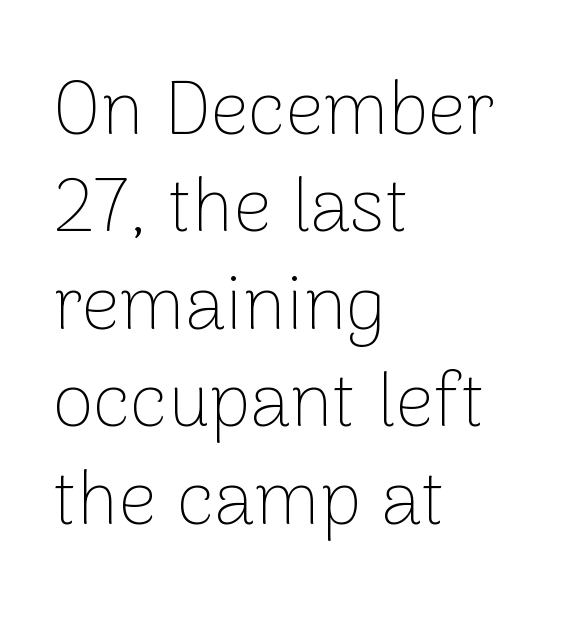
Short note: letters normally spaced. Each line starts at the same left margin while the right side varies. The letters stand straight up with perfectly vertical stems. Think of a printed novel: that variable character pitch is what you see here. Examine the stroke ends and you'll find no serifs.
